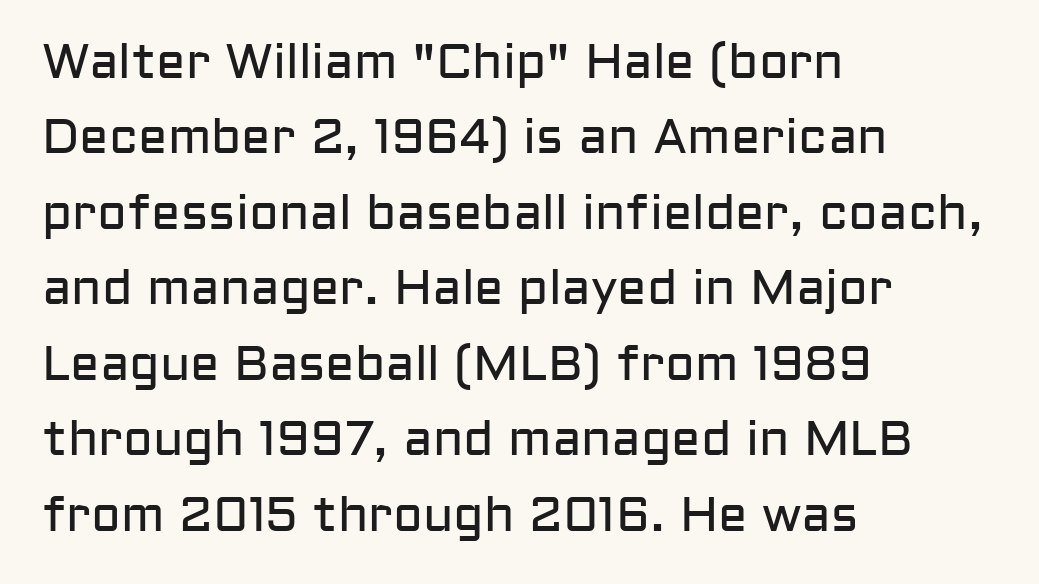
Q: Is the text bold? A: No.
Q: Is the text italic (slanted)? A: No, it is upright.
Q: Is the typeface a serif or a sans-serif typeface? A: Sans-serif.
Q: Is the text underlined? A: No.
Q: How is the paragraph aligned? A: Left-aligned.
Q: Is the spacing between letters normal or unusually wide? A: Normal.
Q: Is the spacing between lines tight, normal or loose? A: Normal.
Q: Width (condensed, normal, or wide)? A: Normal.
Q: Stroke contrast? A: Low.
Q: x-height? A: Medium.
Q: Monospaced? A: No.
